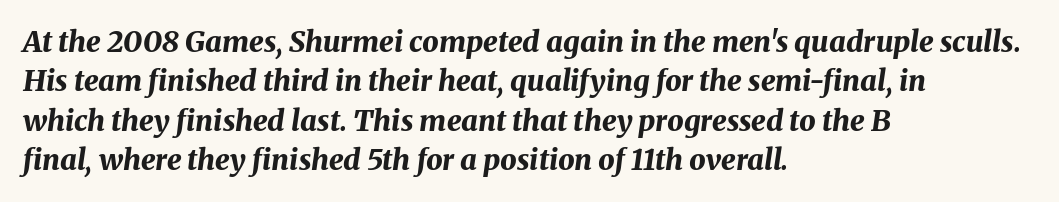
Q: Is the text bold? A: Yes.
Q: Is the text italic (slanted)? A: Yes, it leans right by about 8 degrees.
Q: Is the text underlined? A: No.
Q: How is the paragraph aligned? A: Left-aligned.
Q: Is the spacing between letters normal or unusually wide? A: Normal.
Q: Is the spacing between lines tight, normal or loose? A: Normal.
Q: Width (condensed, normal, or wide)? A: Normal.
Q: Stroke contrast? A: Medium.
Q: x-height? A: Medium.
Q: Monospaced? A: No.
